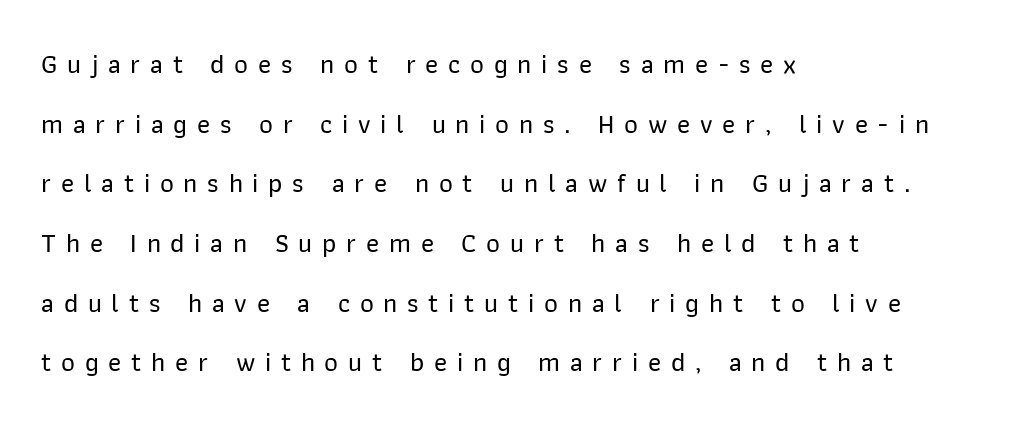
The image shows 27 px text type, upright; set left-aligned, loose line spacing (2.21x), unusually wide letter spacing (+0.36 em), not underlined.
